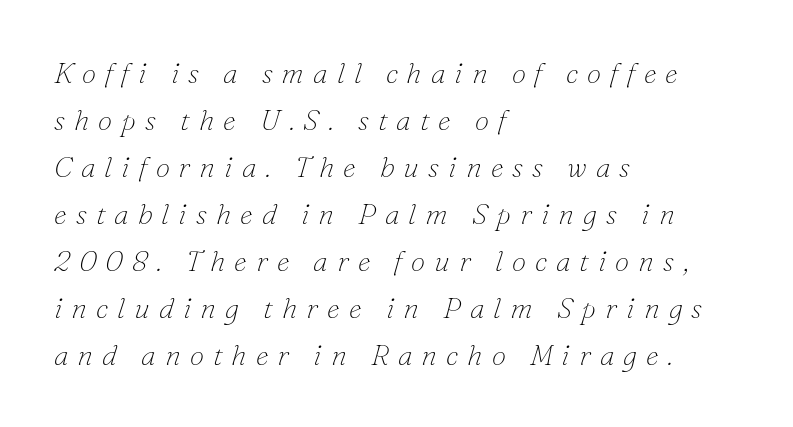
Q: Is the text bold? A: No.
Q: Is the text italic (slanted)? A: Yes, it leans right by about 16 degrees.
Q: Is the typeface a serif or a sans-serif typeface? A: Serif.
Q: Is the text underlined? A: No.
Q: How is the paragraph aligned? A: Left-aligned.
Q: Is the spacing between letters normal or unusually wide? A: Unusually wide.
Q: Is the spacing between lines tight, normal or loose? A: Normal.
Q: Width (condensed, normal, or wide)? A: Normal.
Q: Stroke contrast? A: Low.
Q: x-height? A: Small.
Q: Monospaced? A: No.
